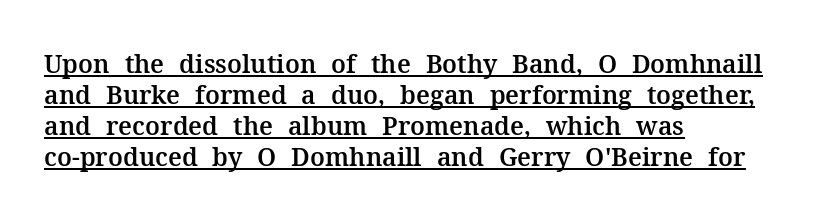
The image shows 25 px text type, upright; set left-aligned, line spacing 1.24x, normal letter spacing, underlined.
